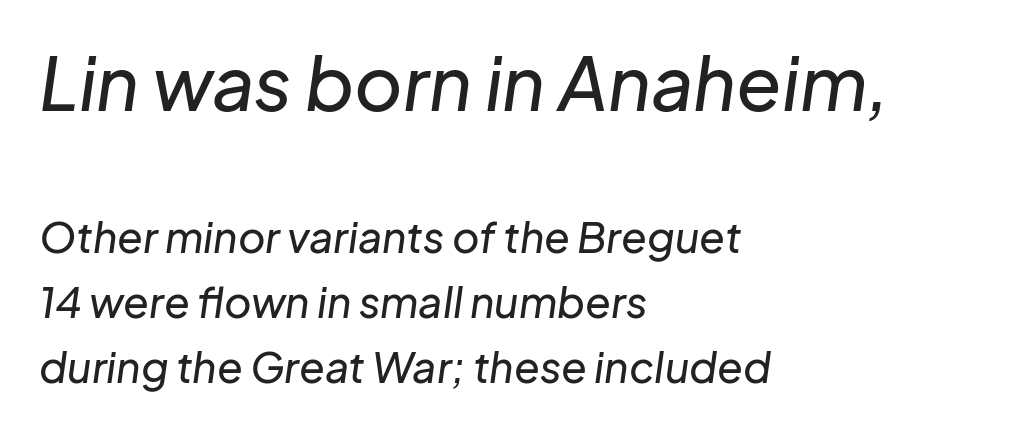
Horizontal alignment here is leftward, the default for most running prose. The block of text has a typical density, with ordinary space between rows. The type is set solid horizontally, with unmodified tracking. Visually, the top section dominates because its glyphs are scaled up.
